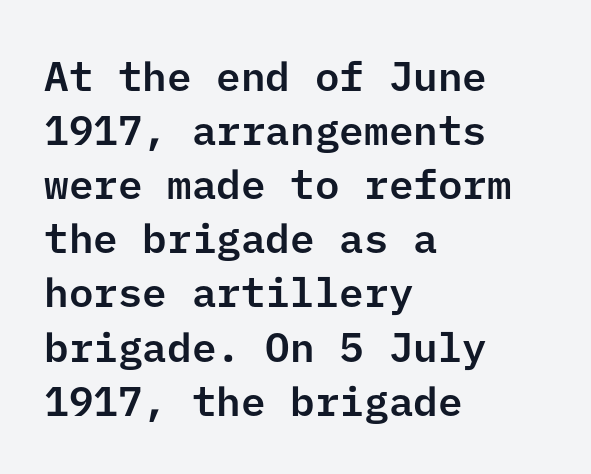
Q: Is the text italic (slanted)? A: No, it is upright.
Q: Is the typeface a serif or a sans-serif typeface? A: Sans-serif.
Q: Is the text underlined? A: No.
Q: How is the paragraph aligned? A: Left-aligned.
Q: Is the spacing between letters normal or unusually wide? A: Normal.
Q: Is the spacing between lines tight, normal or loose? A: Normal.
Q: Width (condensed, normal, or wide)? A: Normal.
Q: Stroke contrast? A: Low.
Q: x-height? A: Medium.
